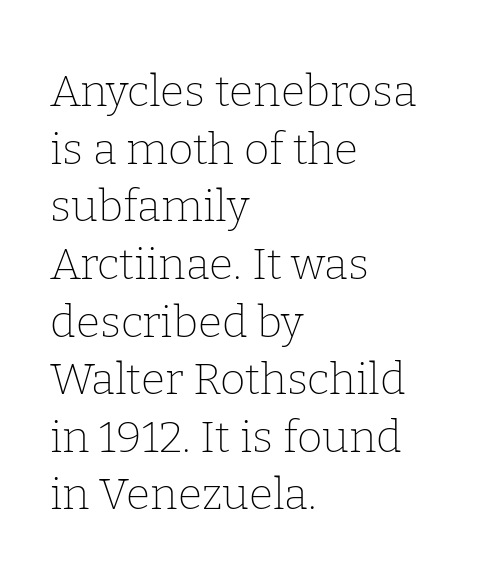
{"serif": "yes", "italic": "no", "bold": "no", "weight": "thin", "width": "normal", "stroke_contrast": "low", "x_height": "medium", "monospaced": "no", "underline": "no", "align": "left", "line_spacing": "normal", "line_spacing_ratio": 1.31, "letter_spacing": "normal", "letter_spacing_em": 0.0, "glyph_px": 44}
